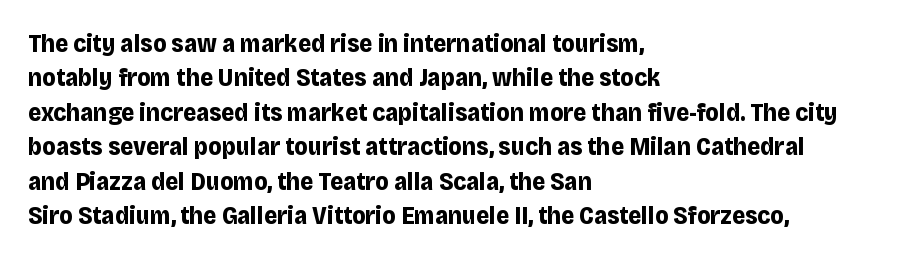
Plain, unruled lines of type. Italic: no, the glyphs are upright roman. The face used here has the dense, thick strokes of a bold. Compared with typical paragraphs, the rows here are spaced about the same. The paragraph has a hard left edge and a soft right edge. Here the glyphs are tracked normally, forming tight word shapes.
